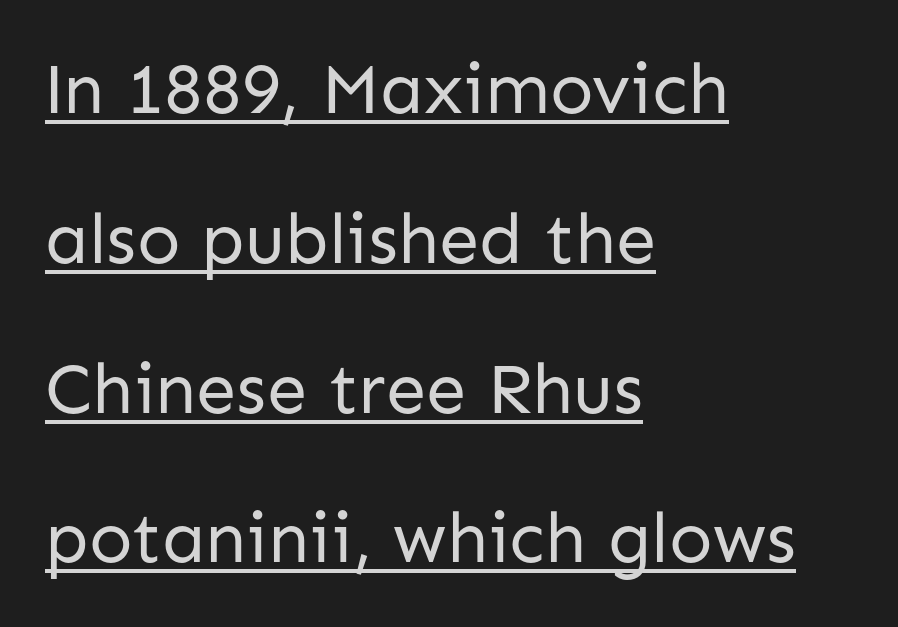
The face used here is proportionally spaced, like ordinary book or web type. The passage shown is not bold in any degree. Successive baselines arrive slowly, with a big drop between each. Leftover space on each line is placed entirely after the last word.
